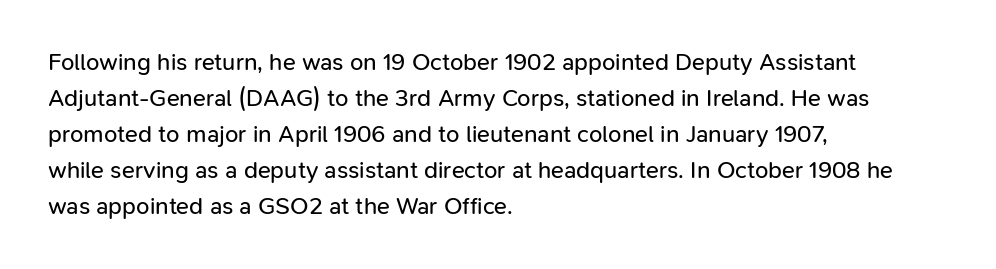
Q: Is the text bold? A: No.
Q: Is the text italic (slanted)? A: No, it is upright.
Q: Is the text underlined? A: No.
Q: How is the paragraph aligned? A: Left-aligned.
Q: Is the spacing between letters normal or unusually wide? A: Normal.
Q: Is the spacing between lines tight, normal or loose? A: Normal.
